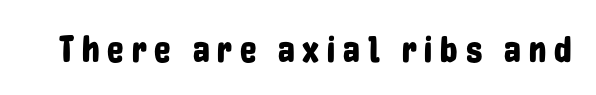
The image shows 37 px condensed sans-serif type, upright; set unusually wide letter spacing (+0.21 em), not underlined; low stroke contrast and a medium x-height.
